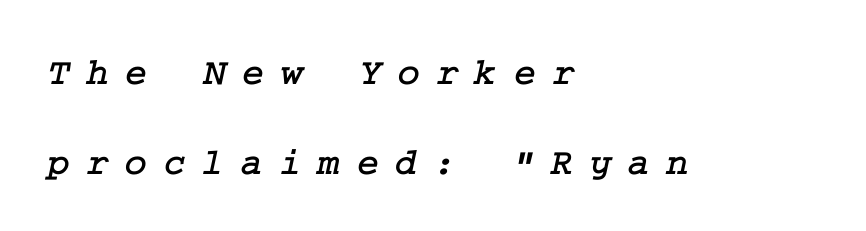
{"serif": "yes", "width": "normal", "stroke_contrast": "low", "x_height": "medium", "underline": "no", "align": "left", "line_spacing": "loose", "line_spacing_ratio": 2.37, "letter_spacing": "wide", "letter_spacing_em": 0.43, "glyph_px": 38}
